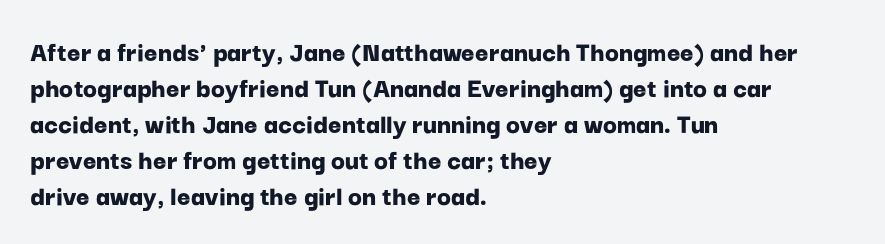
Heavy, bold letterforms. The typography opts for an upright posture over an oblique one. Words float on clear page, feet unadorned. Nope, no serifs anywhere on these letters. The tracking reads as untouched default to a designer's eye.
